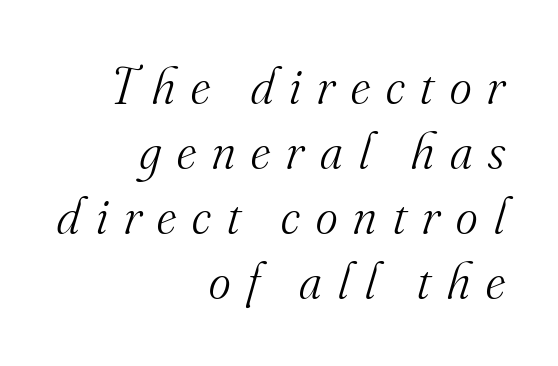
The image shows 52 px light serif type, italic (leaning right); set right-aligned, normal line spacing (1.25x), unusually wide letter spacing (+0.31 em), not underlined; medium stroke contrast and a small x-height.
